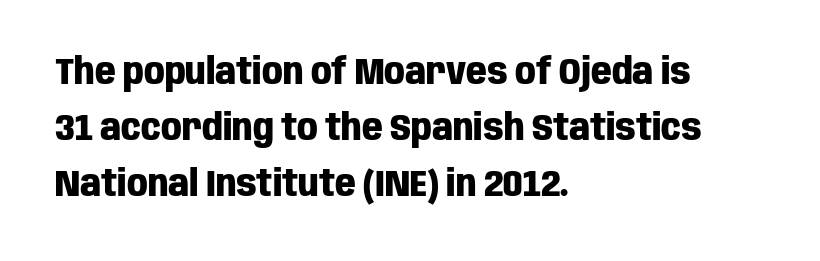
Students, this is bold: see how much ink each stroke carries. The letterforms sit shoulder to shoulder at normal distance. Bare-footed words on every line. In terms of posture, this sample is upright. The letters carry no serifs — their stems end cleanly without finishing strokes. This sample has the flowing, uneven cadence of proportional lettering.
